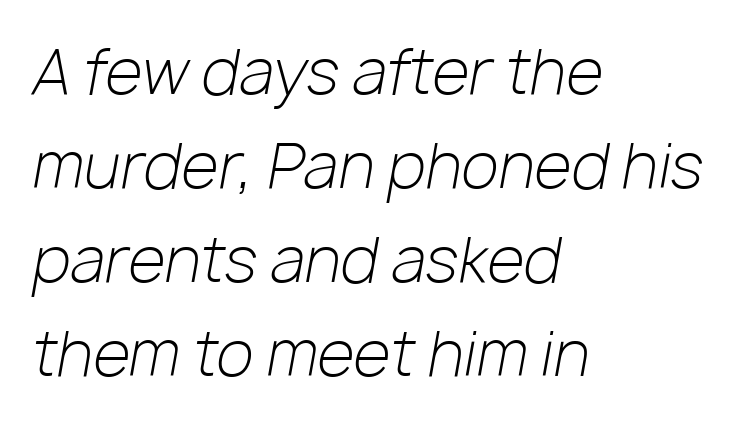
The image shows 61 px light type, italic (leaning right); set left-aligned, normal line spacing (1.54x), normal letter spacing, not underlined; low stroke contrast and a medium x-height.
